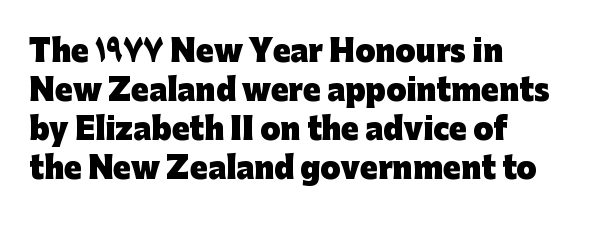
Do the letters lean? They stand straight. Is this a fixed-width face? No — the glyphs have proportional, varying widths. If you measured baseline to baseline, you'd find a middling distance. The horizontal fit of the characters is conventional and even.
